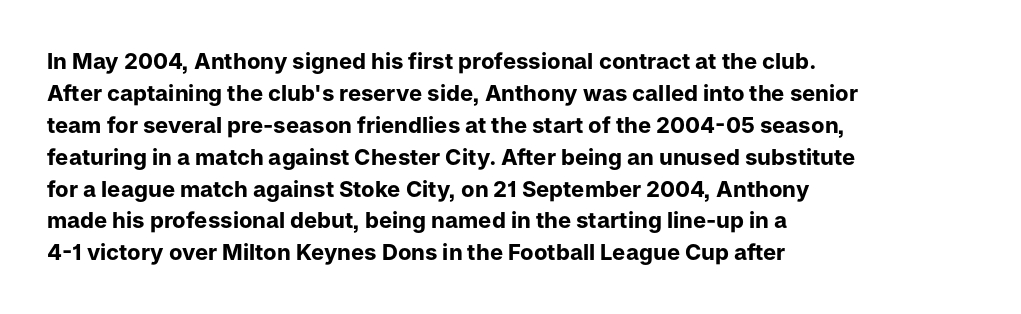
Q: Is the text bold? A: Yes.
Q: Is the text italic (slanted)? A: No, it is upright.
Q: Is the text underlined? A: No.
Q: How is the paragraph aligned? A: Left-aligned.
Q: Is the spacing between letters normal or unusually wide? A: Normal.
Q: Is the spacing between lines tight, normal or loose? A: Normal.
